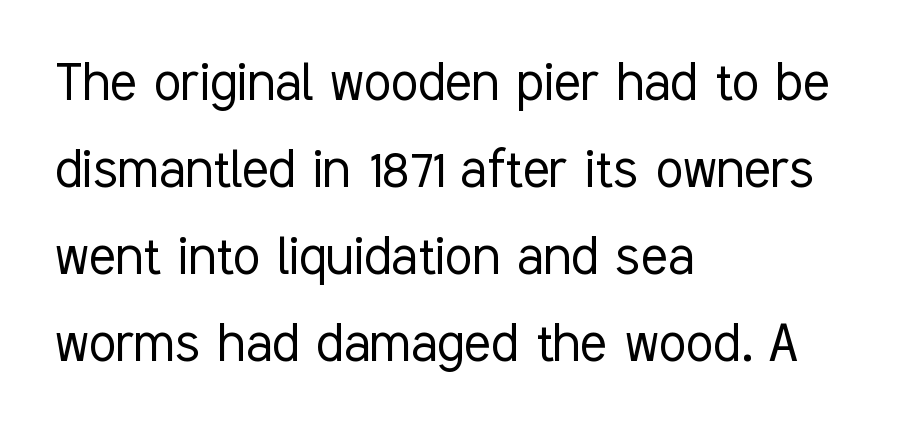
Designer's note — italics off, roman on. Rule under the text: the space is simply empty. Line spacing here is normal. Compared with typical body copy, the letter spacing here is the same. Do the characters align in a grid? No, the font is proportional.
